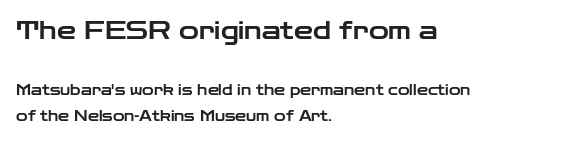
The rendering keeps characters at their native spacing. The gap between lines stays unmarked. The paragraph has a hard left edge and a soft right edge. A student would notice the top passage is typeset larger than what follows. This block would shrink considerably if given ordinary leading; it's expanded now. Upright lettering throughout.
